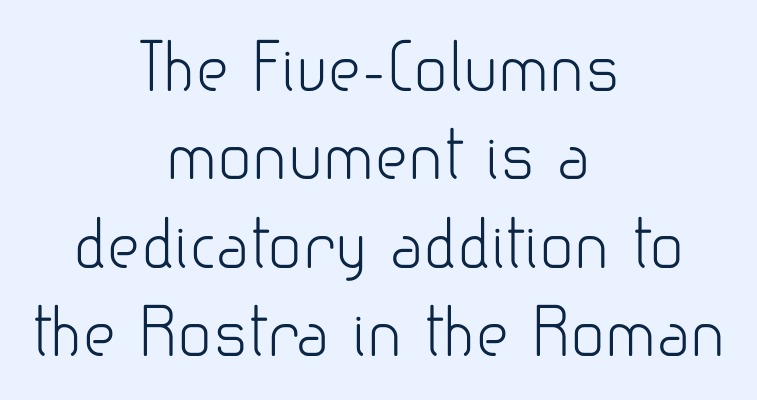
Q: Is the text bold? A: No.
Q: Is the text italic (slanted)? A: No, it is upright.
Q: Is the typeface a serif or a sans-serif typeface? A: Sans-serif.
Q: Is the text underlined? A: No.
Q: How is the paragraph aligned? A: Centered.
Q: Is the spacing between letters normal or unusually wide? A: Normal.
Q: Is the spacing between lines tight, normal or loose? A: Normal.
Q: Width (condensed, normal, or wide)? A: Normal.
Q: Stroke contrast? A: Low.
Q: x-height? A: Small.
Q: Monospaced? A: No.
